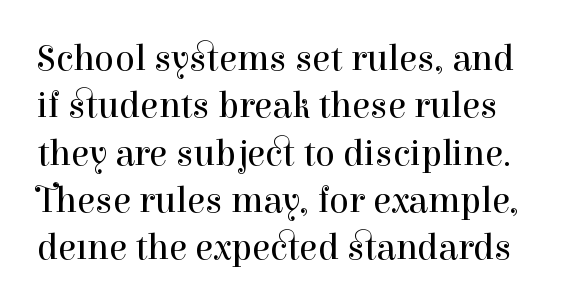
{"serif": "yes", "italic": "no", "bold": "no", "weight": "regular", "width": "normal", "stroke_contrast": "high", "x_height": "medium", "monospaced": "no", "underline": "no", "line_spacing": "normal", "line_spacing_ratio": 1.28, "letter_spacing": "normal", "letter_spacing_em": 0.0, "glyph_px": 37}
